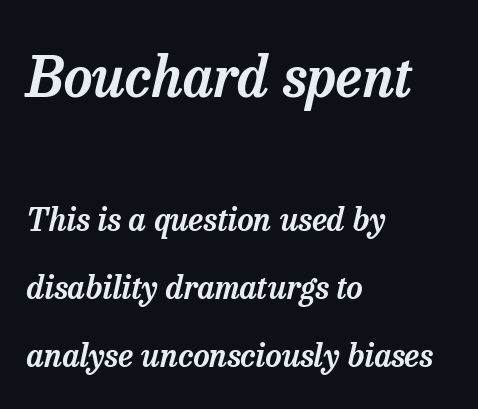
{"serif": "yes", "italic": "yes", "lean": "right", "slant_degrees": 13, "width": "normal", "stroke_contrast": "low", "x_height": "medium", "monospaced": "no", "underline": "no", "align": "left", "line_spacing": "loose", "line_spacing_ratio": 2.13, "letter_spacing": "normal", "letter_spacing_em": 0.0, "larger_block": "first", "size_ratio": 1.75, "glyph_px": 56}
